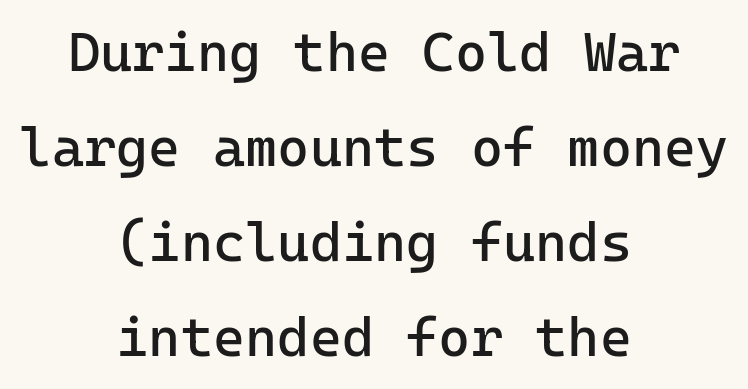
The image shows 55 px regular-weight sans-serif type, upright; set centered, line spacing 1.73x, normal letter spacing, not underlined; low stroke contrast and a medium x-height.
